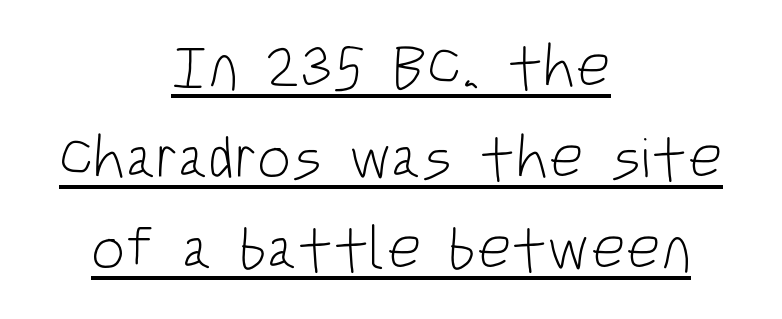
Q: Is the text bold? A: No.
Q: Is the text italic (slanted)? A: No, it is upright.
Q: Is the typeface a serif or a sans-serif typeface? A: Sans-serif.
Q: Is the text underlined? A: Yes.
Q: How is the paragraph aligned? A: Centered.
Q: Is the spacing between letters normal or unusually wide? A: Normal.
Q: Is the spacing between lines tight, normal or loose? A: Normal.
Q: Width (condensed, normal, or wide)? A: Condensed.
Q: Stroke contrast? A: Low.
Q: x-height? A: Large.
Q: Monospaced? A: No.
